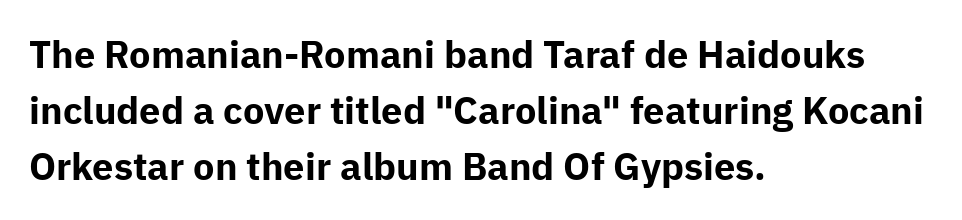
The image shows 38 px bold sans-serif type, upright; set left-aligned, normal line spacing (1.47x), normal letter spacing, not underlined; low stroke contrast and a medium x-height.
